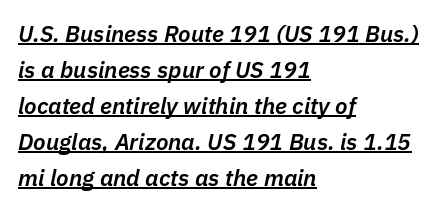
The image shows 23 px text type, italic (leaning right); set left-aligned, normal line spacing (1.56x), normal letter spacing, underlined.
